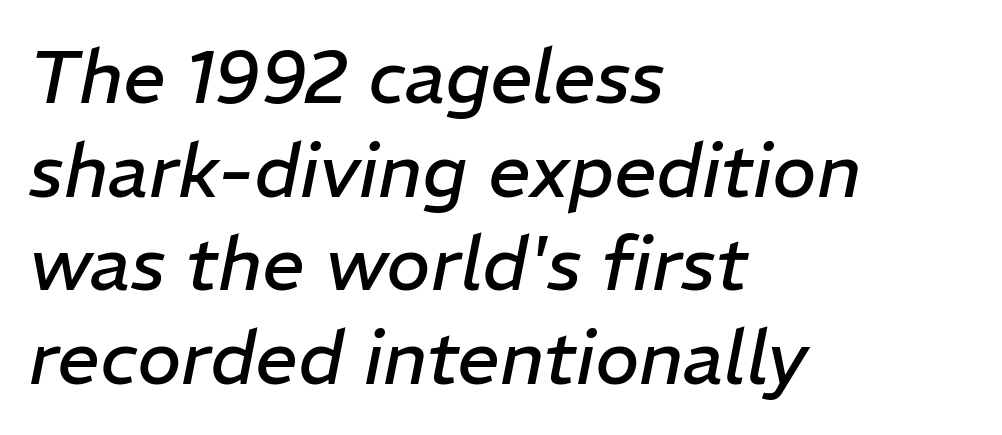
Leftover space on each line is placed entirely after the last word. The font is comparable to plain body text, perhaps lighter. The passage shown is not underscored anywhere. The letters are slanted; this is an italic face. This sample has the flowing, uneven cadence of proportional lettering. No extra tracking has been applied to these lines.
